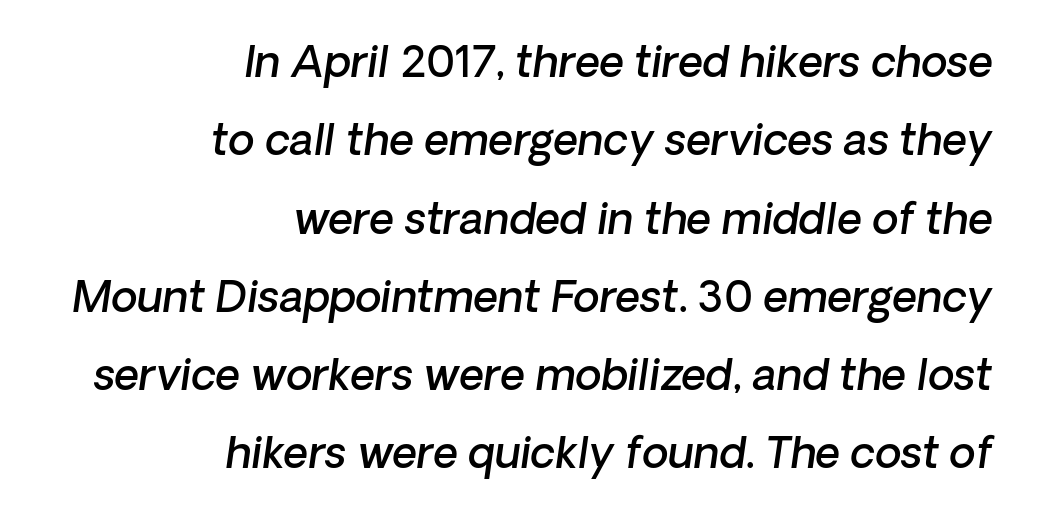
The image shows 43 px semibold sans-serif type; set right-aligned, line spacing 1.82x, normal letter spacing, not underlined; low stroke contrast and a medium x-height.
